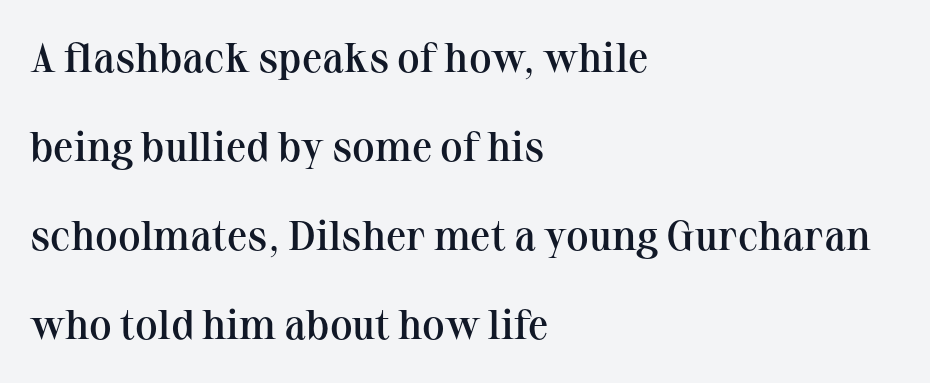
{"serif": "yes", "italic": "no", "bold": "semi", "weight": "semibold", "width": "normal", "stroke_contrast": "medium", "x_height": "medium", "monospaced": "no", "underline": "no", "align": "left", "line_spacing": "loose", "line_spacing_ratio": 2.17, "letter_spacing": "normal", "letter_spacing_em": 0.0, "glyph_px": 41}
